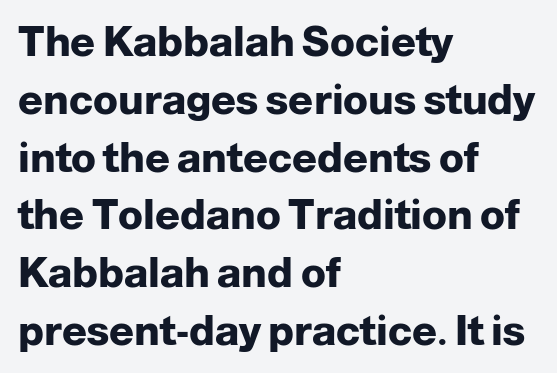
Character widths vary here, with narrow letters taking less room than wide ones. What kind of face is this? One without serifs — a sans. The strokes are fattened all the way to bold. A typesetter would call this leading conventional body-copy spacing. No word sits above an underline. Vertical strokes here are truly vertical.
